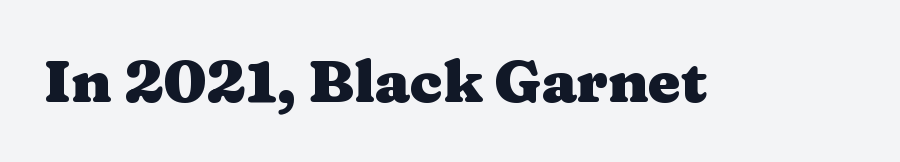
{"serif": "yes", "italic": "no", "bold": "yes", "weight": "heavy", "width": "wide", "stroke_contrast": "medium", "x_height": "medium", "monospaced": "no", "underline": "no", "letter_spacing": "normal", "letter_spacing_em": 0.0, "glyph_px": 59}
